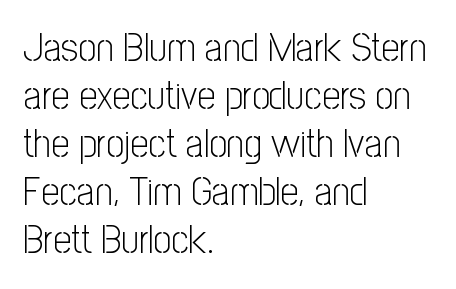
{"serif": "no", "italic": "no", "bold": "no", "weight": "light", "width": "condensed", "stroke_contrast": "low", "x_height": "medium", "monospaced": "no", "underline": "no", "align": "left", "line_spacing_ratio": 1.2, "letter_spacing": "normal", "letter_spacing_em": 0.0, "glyph_px": 40}
